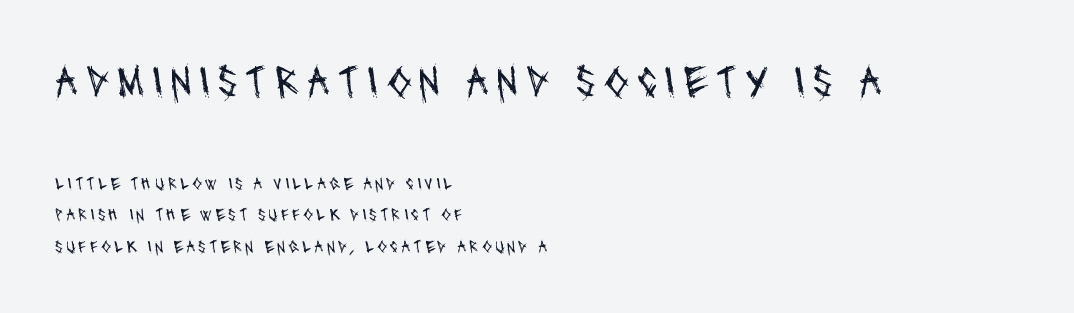
Q: Is the text bold? A: No.
Q: Is the typeface a serif or a sans-serif typeface? A: Sans-serif.
Q: Is the text underlined? A: No.
Q: How is the paragraph aligned? A: Left-aligned.
Q: Which block of text is set in a larger size, the first (top) or the second (bottom)? A: The first (top) one.
Q: Width (condensed, normal, or wide)? A: Condensed.
Q: Stroke contrast? A: Medium.
Q: x-height? A: Large.
Q: Monospaced? A: No.
